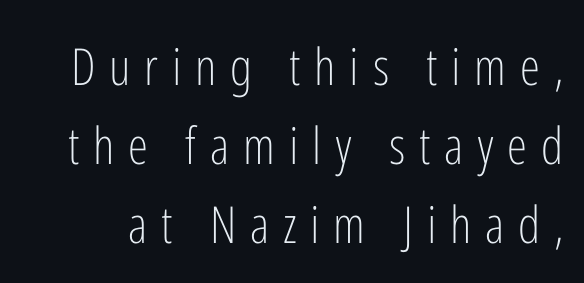
The type family on display is of the sans-serif kind. Think of a printed novel: that variable character pitch is what you see here. Is the stroke heavy? The answer is a plain regular-or-lighter. The letters are spread apart with noticeably loose tracking. Nobody drew a line under any word here.
